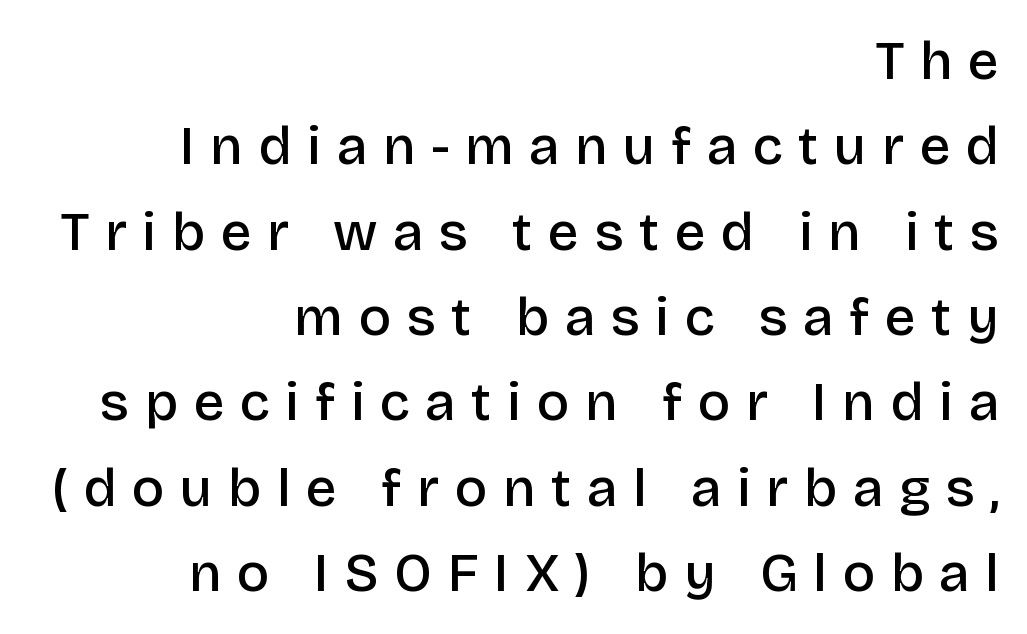
Q: Is the text bold? A: Semi-bold.
Q: Is the text italic (slanted)? A: No, it is upright.
Q: Is the typeface a serif or a sans-serif typeface? A: Sans-serif.
Q: Is the text underlined? A: No.
Q: How is the paragraph aligned? A: Right-aligned.
Q: Is the spacing between letters normal or unusually wide? A: Unusually wide.
Q: Is the spacing between lines tight, normal or loose? A: Normal.
Q: Width (condensed, normal, or wide)? A: Normal.
Q: Stroke contrast? A: Low.
Q: x-height? A: Large.
Q: Monospaced? A: No.
